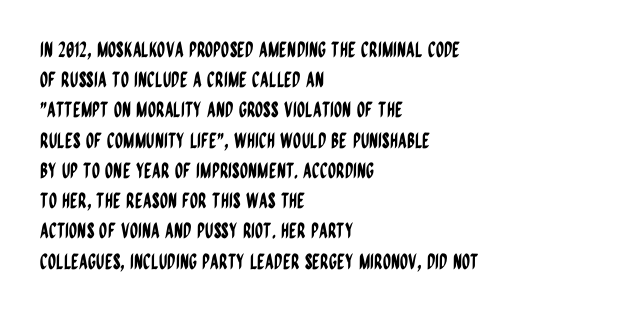
The image shows 21 px text type, upright; set left-aligned, normal line spacing (1.44x), normal letter spacing, not underlined.
